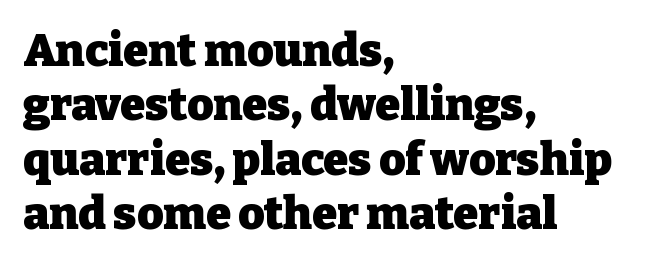
Q: Is the text bold? A: Yes.
Q: Is the text italic (slanted)? A: No, it is upright.
Q: Is the typeface a serif or a sans-serif typeface? A: Serif.
Q: Is the text underlined? A: No.
Q: How is the paragraph aligned? A: Left-aligned.
Q: Is the spacing between letters normal or unusually wide? A: Normal.
Q: Width (condensed, normal, or wide)? A: Normal.
Q: Stroke contrast? A: Low.
Q: x-height? A: Medium.
Q: Monospaced? A: No.
